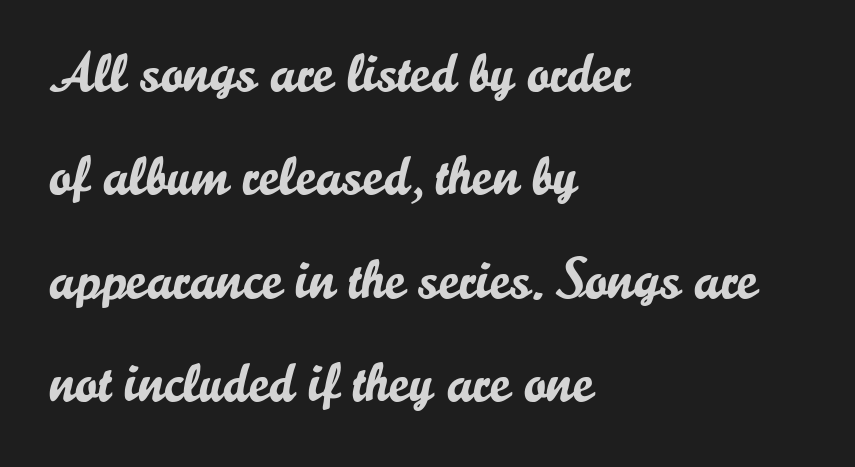
The image shows 55 px sans-serif type; set left-aligned, line spacing 1.88x, normal letter spacing, not underlined; low stroke contrast and a small x-height.
